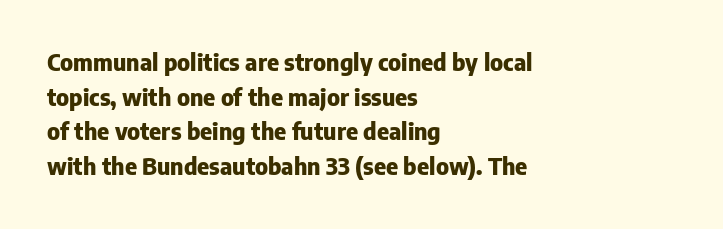
Q: Is the text bold? A: Yes.
Q: Is the text italic (slanted)? A: No, it is upright.
Q: Is the text underlined? A: No.
Q: How is the paragraph aligned? A: Left-aligned.
Q: Is the spacing between letters normal or unusually wide? A: Normal.
Q: Is the spacing between lines tight, normal or loose? A: Normal.
